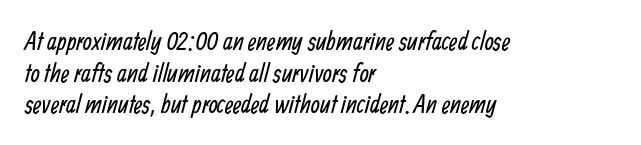
Q: Is the text bold? A: No.
Q: Is the text underlined? A: No.
Q: How is the paragraph aligned? A: Left-aligned.
Q: Is the spacing between letters normal or unusually wide? A: Normal.
